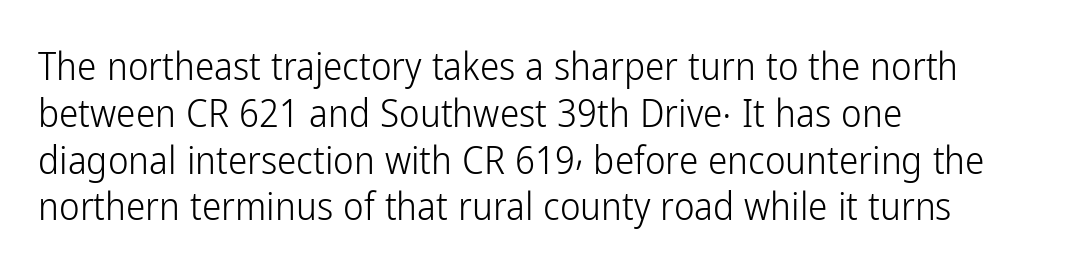
Q: Is the text bold? A: No.
Q: Is the text italic (slanted)? A: No, it is upright.
Q: Is the typeface a serif or a sans-serif typeface? A: Sans-serif.
Q: Is the text underlined? A: No.
Q: How is the paragraph aligned? A: Left-aligned.
Q: Is the spacing between letters normal or unusually wide? A: Normal.
Q: Width (condensed, normal, or wide)? A: Condensed.
Q: Stroke contrast? A: Low.
Q: x-height? A: Medium.
Q: Monospaced? A: No.
